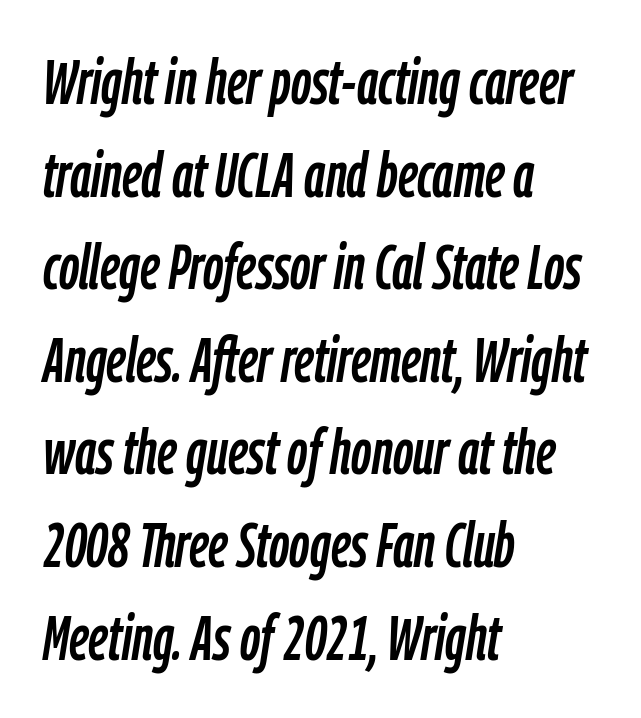
Q: Is the text italic (slanted)? A: Yes, it leans right by about 9 degrees.
Q: Is the text underlined? A: No.
Q: How is the paragraph aligned? A: Left-aligned.
Q: Is the spacing between letters normal or unusually wide? A: Normal.
Q: Is the spacing between lines tight, normal or loose? A: Normal.
Q: Width (condensed, normal, or wide)? A: Condensed.
Q: Stroke contrast? A: Low.
Q: x-height? A: Medium.
Q: Monospaced? A: No.
